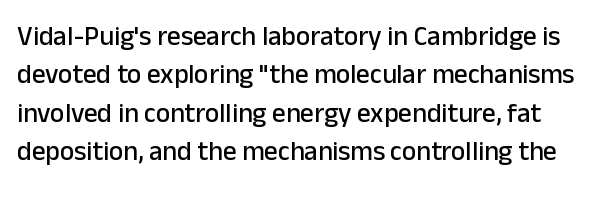
Interline gaps are of average width in this sample. Short note: letters normally spaced. Nobody drew a line under any word here. Nope, not italic — everything's standing straight.
